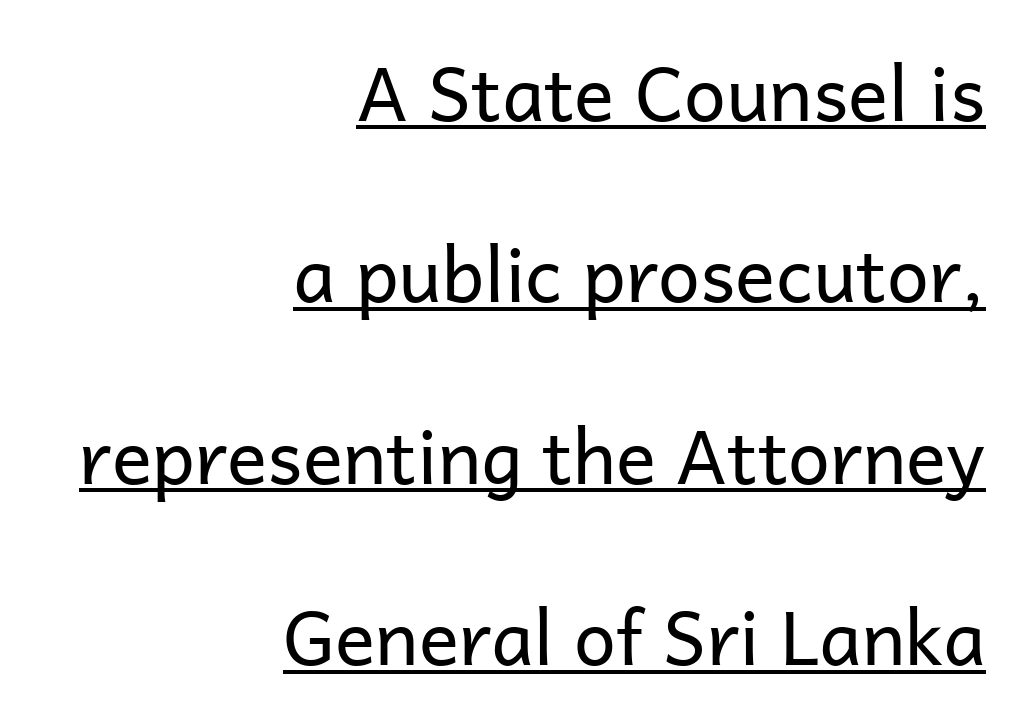
{"serif": "no", "italic": "no", "bold": "no", "weight": "regular", "width": "normal", "stroke_contrast": "low", "x_height": "medium", "monospaced": "no", "underline": "yes", "align": "right", "line_spacing": "loose", "line_spacing_ratio": 2.42, "letter_spacing": "normal", "letter_spacing_em": 0.0, "glyph_px": 75}
